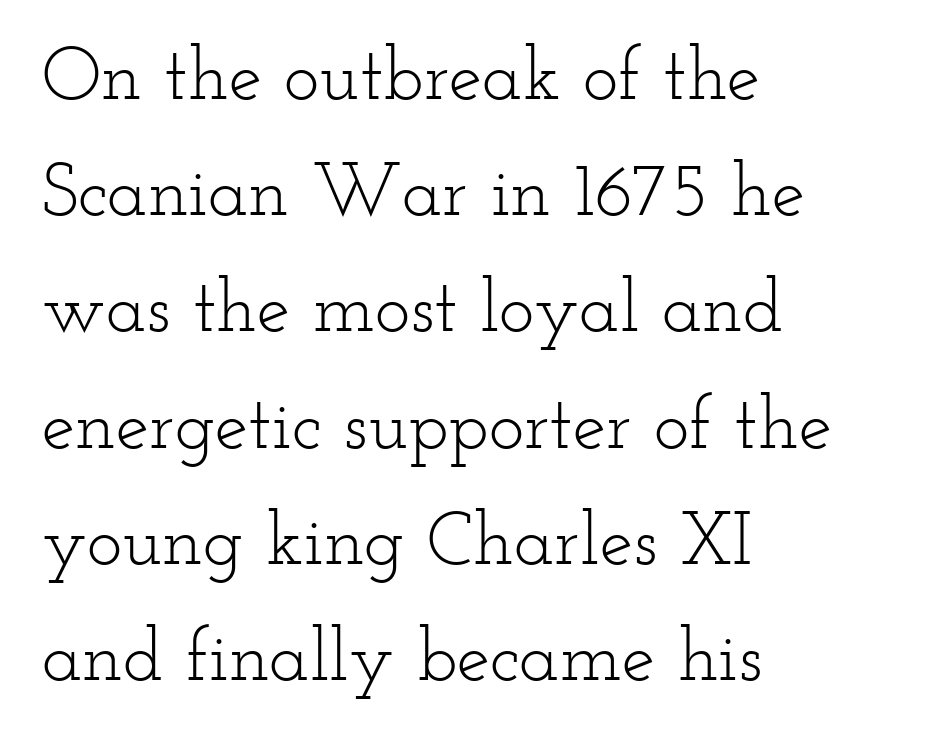
The image shows 75 px light, wide serif type, upright; set left-aligned, normal line spacing (1.55x), normal letter spacing, not underlined; low stroke contrast and a small x-height.
